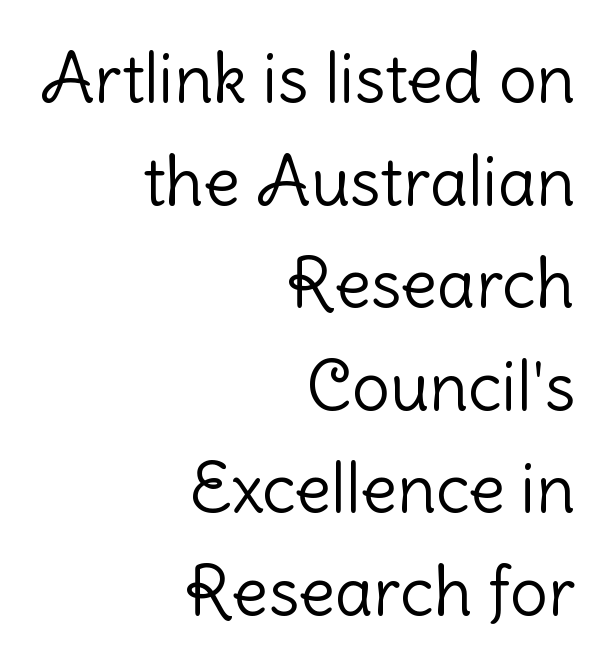
The image shows 67 px light sans-serif type, upright; set right-aligned, normal line spacing (1.53x), normal letter spacing, not underlined; low stroke contrast and a medium x-height.
